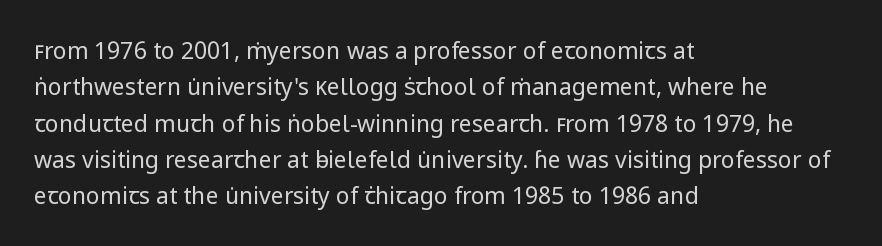
The image shows 23 px text type, upright; set left-aligned, normal line spacing (1.58x), normal letter spacing, not underlined.
